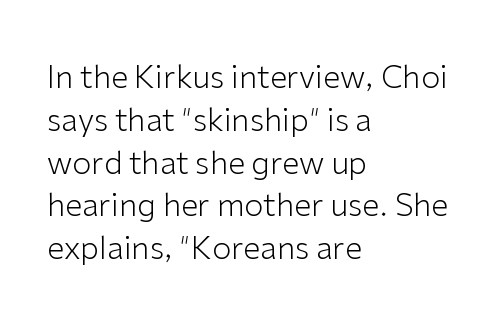
Compared with typical body copy, the letter spacing here is the same. These lines were composed using upright roman letters. Typographically, this falls in the sans-serif category. This sample has the flowing, uneven cadence of proportional lettering. These lines sit exactly where default settings would place them. No word sits above an underline.
